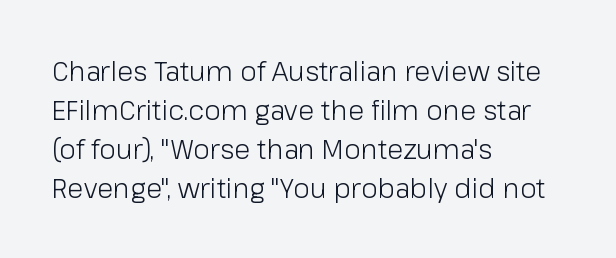
Q: Is the text bold? A: No.
Q: Is the text italic (slanted)? A: No, it is upright.
Q: Is the text underlined? A: No.
Q: How is the paragraph aligned? A: Left-aligned.
Q: Is the spacing between letters normal or unusually wide? A: Normal.
Q: Is the spacing between lines tight, normal or loose? A: Normal.
